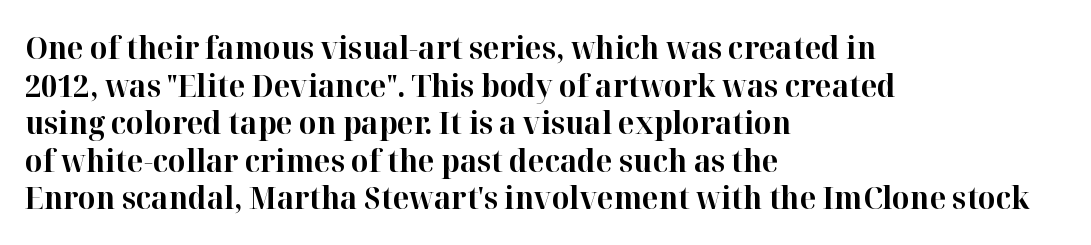
Q: Is the text bold? A: Yes.
Q: Is the text italic (slanted)? A: No, it is upright.
Q: Is the typeface a serif or a sans-serif typeface? A: Serif.
Q: Is the text underlined? A: No.
Q: How is the paragraph aligned? A: Left-aligned.
Q: Is the spacing between letters normal or unusually wide? A: Normal.
Q: Width (condensed, normal, or wide)? A: Normal.
Q: Stroke contrast? A: High.
Q: x-height? A: Medium.
Q: Monospaced? A: No.
